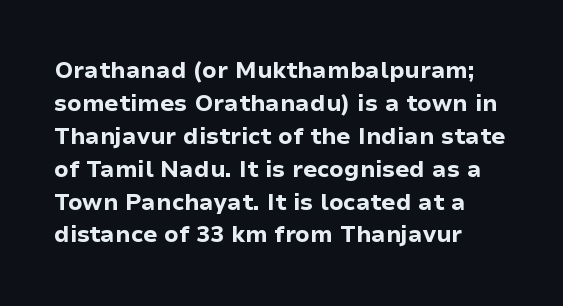
{"italic": "no", "bold": "yes", "underline": "no", "align": "left", "line_spacing": "normal", "line_spacing_ratio": 1.43, "letter_spacing": "normal", "letter_spacing_em": 0.0, "glyph_px": 23}
